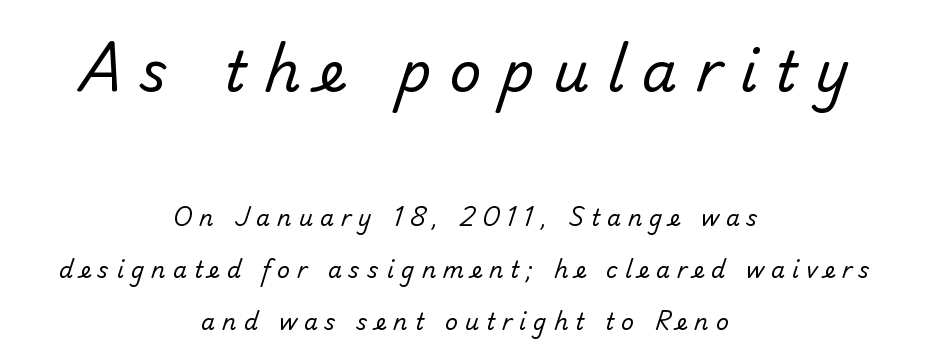
{"serif": "no", "bold": "no", "weight": "regular", "width": "normal", "stroke_contrast": "low", "x_height": "small", "monospaced": "no", "underline": "no", "align": "center", "line_spacing": "loose", "line_spacing_ratio": 2.37, "letter_spacing": "wide", "letter_spacing_em": 0.33, "larger_block": "first", "size_ratio": 2.55, "glyph_px": 56}
